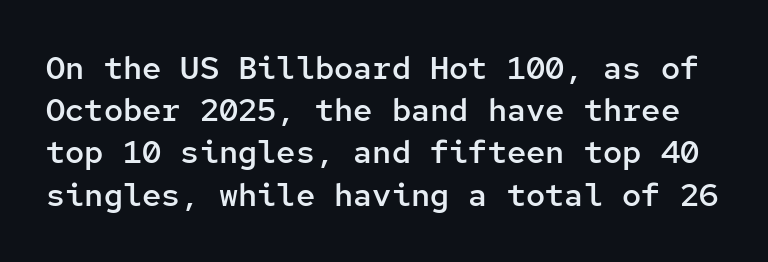
The image shows 32 px semibold sans-serif type, upright, monospaced; set normal line spacing (1.32x), normal letter spacing, not underlined; low stroke contrast and a medium x-height.
